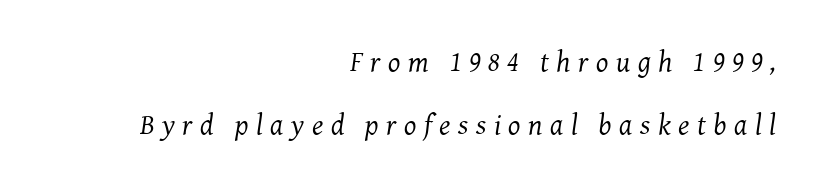
Weight class: somewhere from thin through regular. Rendered with sloped, italic letterforms. Notice the wide empty band between every row — that's loose leading. The glyphs are unaccompanied by any horizontal stroke below them.
